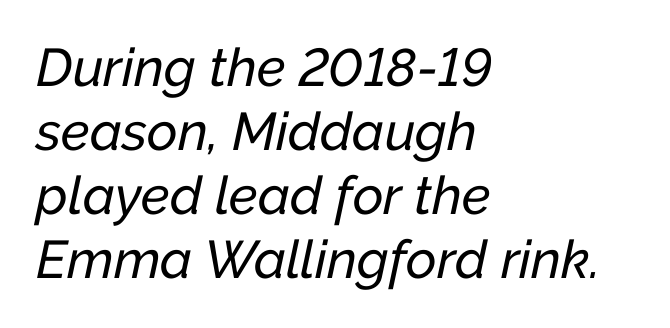
{"italic": "yes", "lean": "right", "slant_degrees": 12, "width": "normal", "stroke_contrast": "low", "x_height": "medium", "monospaced": "no", "underline": "no", "align": "left", "line_spacing_ratio": 1.21, "letter_spacing": "normal", "letter_spacing_em": 0.0, "glyph_px": 53}
